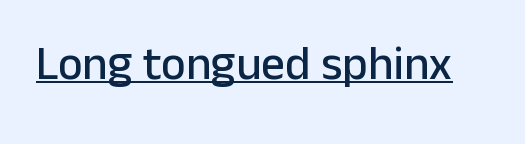
Notice how the stems are strictly vertical — no italics here. Examine the stroke ends and you'll find no serifs. You can see a thin bar hugging the bottom of the glyphs. The tracking reads as untouched default to a designer's eye. Note the varied advance widths — an 'i' is clearly narrower than an 'm'.
